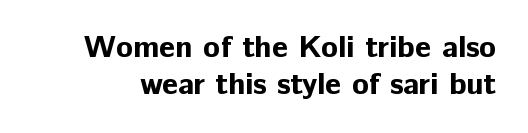
{"serif": "no", "italic": "no", "bold": "yes", "weight": "bold", "width": "normal", "stroke_contrast": "low", "x_height": "medium", "monospaced": "no", "underline": "no", "line_spacing_ratio": 1.19, "letter_spacing": "normal", "letter_spacing_em": 0.0, "glyph_px": 31}
